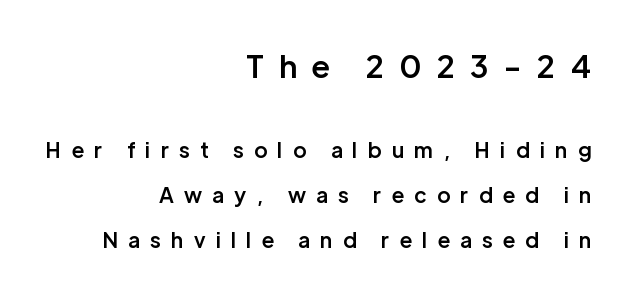
{"serif": "no", "italic": "no", "bold": "semi", "weight": "semibold", "width": "normal", "stroke_contrast": "low", "x_height": "medium", "monospaced": "no", "underline": "no", "align": "right", "line_spacing": "loose", "line_spacing_ratio": 2.14, "letter_spacing": "wide", "letter_spacing_em": 0.5, "larger_block": "first", "size_ratio": 1.48, "glyph_px": 31}
